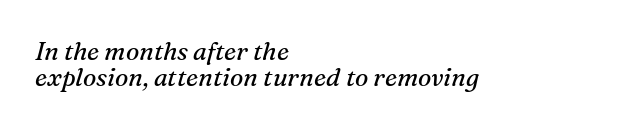
What stands out about the letter spacing? Nothing — it is the standard amount. When letters slant like this, we call the style italic. This reads as an unemphasized weight, regular at the heaviest. The passage is arranged the way most books set body copy — flush left. Descenders hang freely into open space.
